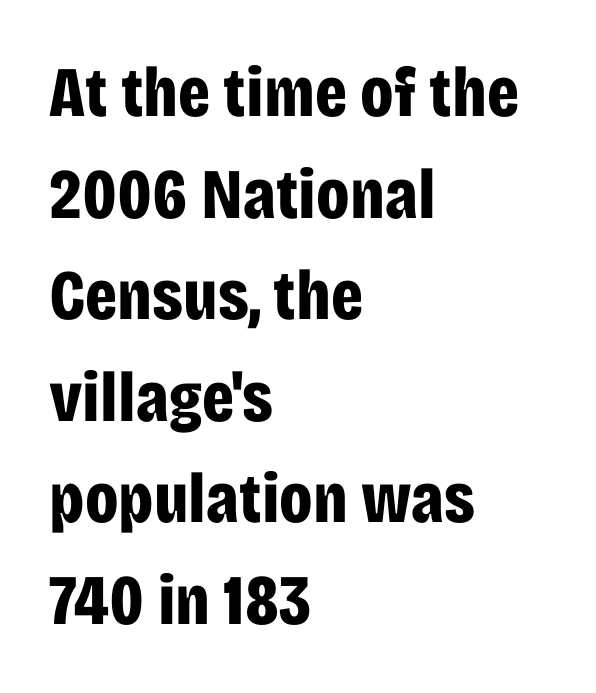
Q: Is the text bold? A: Yes.
Q: Is the text italic (slanted)? A: No, it is upright.
Q: Is the typeface a serif or a sans-serif typeface? A: Sans-serif.
Q: Is the text underlined? A: No.
Q: How is the paragraph aligned? A: Left-aligned.
Q: Is the spacing between letters normal or unusually wide? A: Normal.
Q: Is the spacing between lines tight, normal or loose? A: Normal.
Q: Width (condensed, normal, or wide)? A: Condensed.
Q: Stroke contrast? A: Low.
Q: x-height? A: Large.
Q: Monospaced? A: No.
